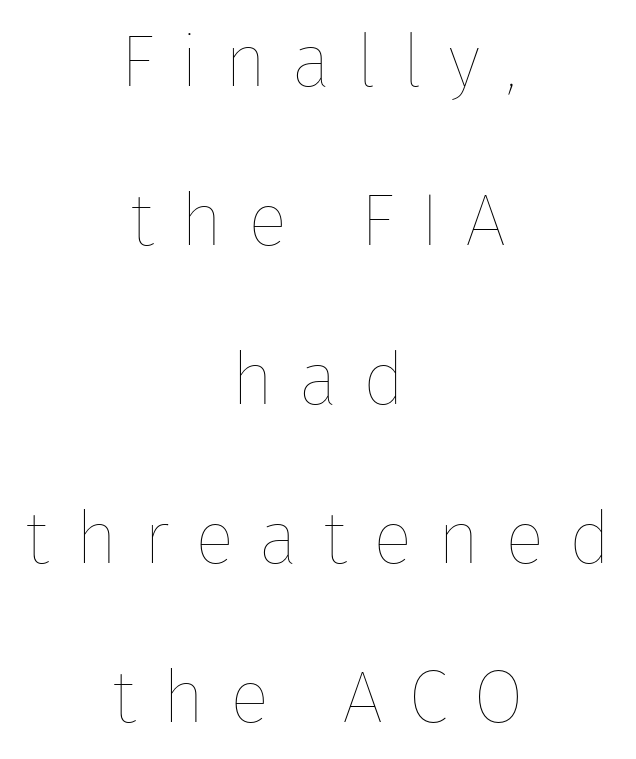
{"italic": "no", "bold": "no", "weight": "thin", "width": "normal", "stroke_contrast": "low", "x_height": "medium", "monospaced": "no", "underline": "no", "align": "center", "line_spacing": "loose", "line_spacing_ratio": 2.15, "letter_spacing": "wide", "letter_spacing_em": 0.34, "glyph_px": 74}
